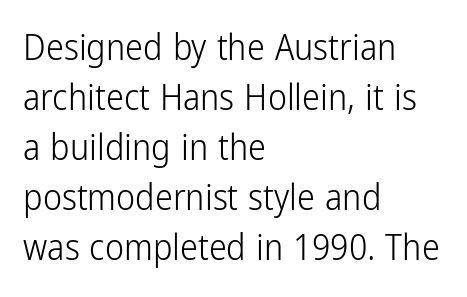
The image shows 36 px light, condensed sans-serif type, upright; set left-aligned, normal line spacing (1.39x), normal letter spacing, not underlined; low stroke contrast and a medium x-height.
